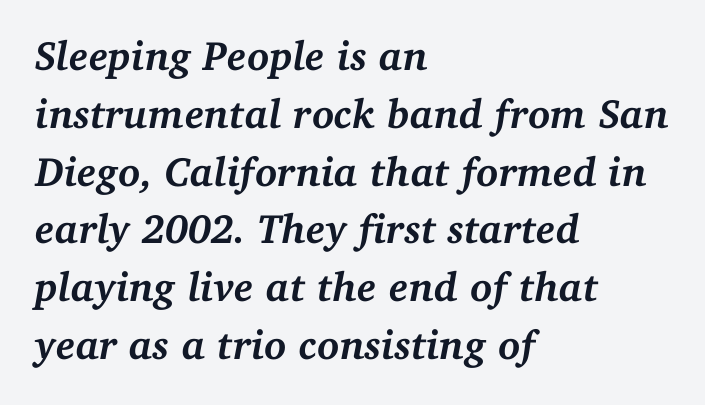
The image shows 41 px semibold serif type, italic (leaning right); set left-aligned, normal line spacing (1.41x), normal letter spacing, not underlined; medium stroke contrast and a medium x-height.
